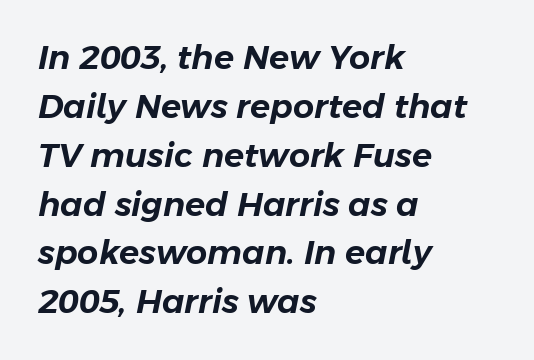
The passage is arranged the way most books set body copy — flush left. Bare-footed words on every line. The vertical gap from one line to the next is medium. Do the characters align in a grid? No, the font is proportional.
